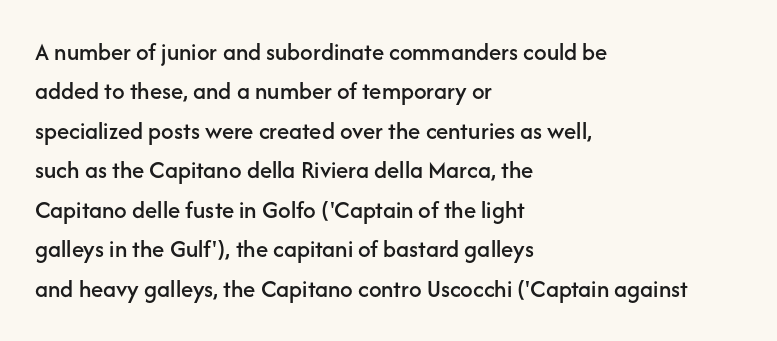
The image shows 25 px text type, upright; set left-aligned, normal line spacing (1.58x), normal letter spacing, not underlined.
